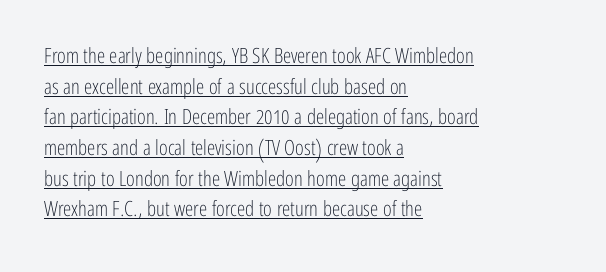
The image shows 21 px text type, upright; set left-aligned, normal line spacing (1.46x), normal letter spacing, underlined.
